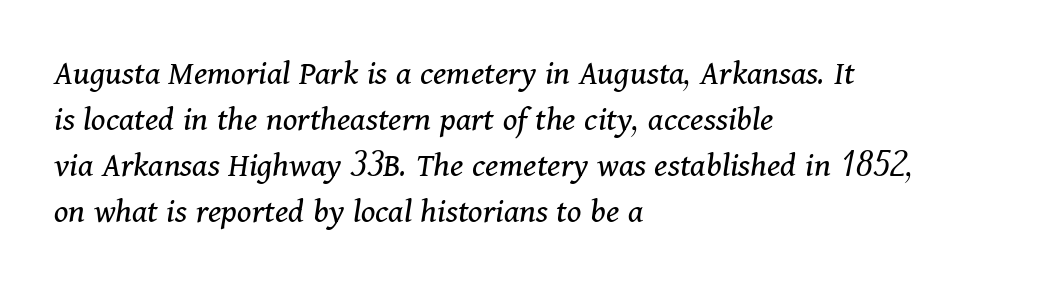
{"serif": "yes", "italic": "yes", "lean": "right", "slant_degrees": 11, "bold": "no", "weight": "regular", "width": "normal", "stroke_contrast": "medium", "x_height": "medium", "monospaced": "no", "underline": "no", "align": "left", "line_spacing": "normal", "line_spacing_ratio": 1.28, "letter_spacing": "normal", "letter_spacing_em": 0.0, "glyph_px": 36}
